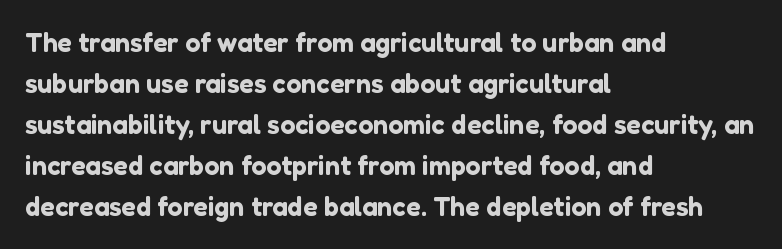
The image shows 27 px text type, upright; set left-aligned, normal line spacing (1.52x), normal letter spacing, not underlined.
